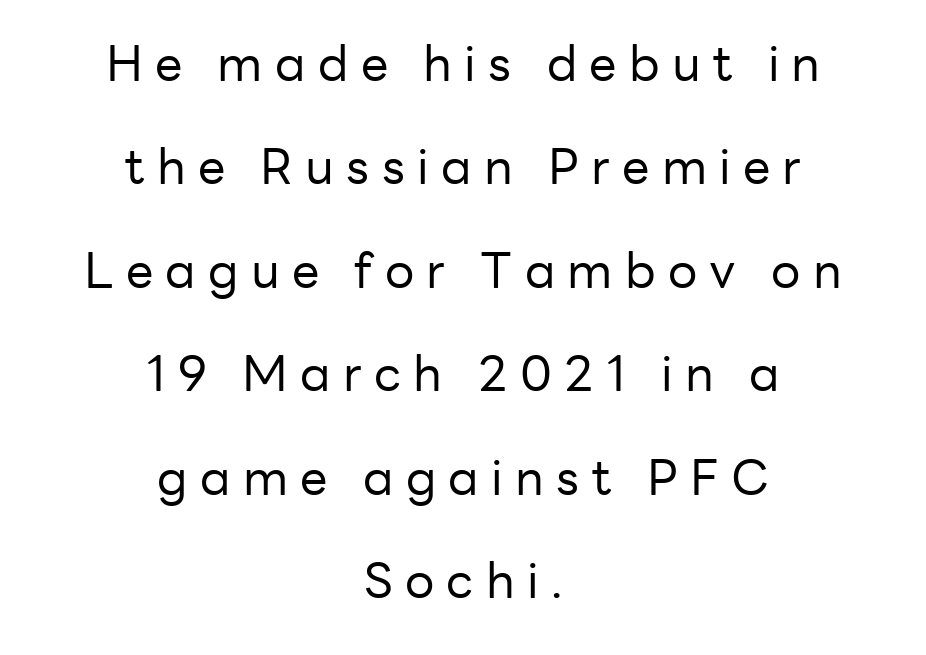
The image shows 49 px regular-weight sans-serif type, upright; set centered, loose line spacing (2.11x), unusually wide letter spacing (+0.25 em), not underlined; low stroke contrast and a medium x-height.
